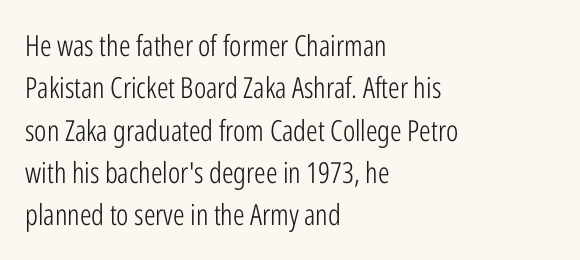
Q: Is the text bold? A: No.
Q: Is the text italic (slanted)? A: No, it is upright.
Q: Is the typeface a serif or a sans-serif typeface? A: Sans-serif.
Q: Is the text underlined? A: No.
Q: How is the paragraph aligned? A: Left-aligned.
Q: Is the spacing between letters normal or unusually wide? A: Normal.
Q: Is the spacing between lines tight, normal or loose? A: Normal.
Q: Width (condensed, normal, or wide)? A: Condensed.
Q: Stroke contrast? A: Low.
Q: x-height? A: Medium.
Q: Monospaced? A: No.
